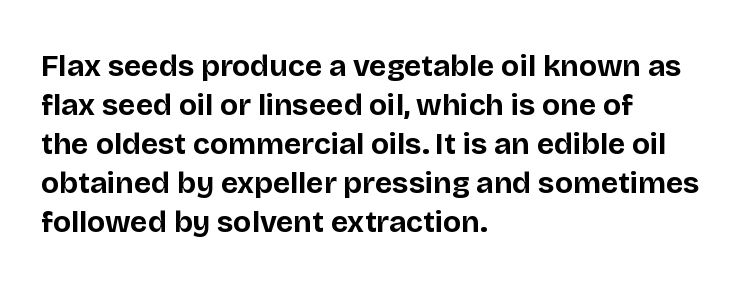
{"serif": "no", "italic": "no", "bold": "yes", "weight": "bold", "width": "normal", "stroke_contrast": "low", "x_height": "large", "monospaced": "no", "underline": "no", "align": "left", "line_spacing": "normal", "line_spacing_ratio": 1.3, "letter_spacing": "normal", "letter_spacing_em": 0.0, "glyph_px": 30}
